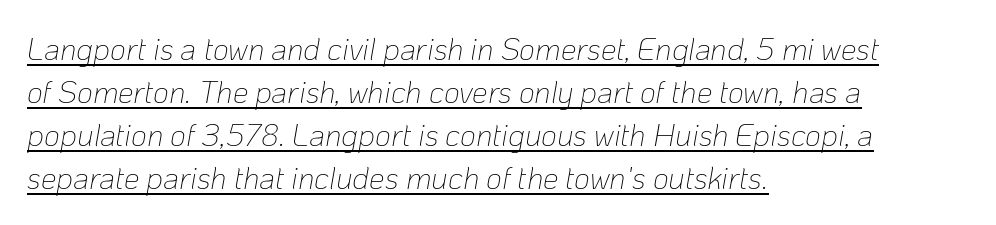
{"italic": "yes", "lean": "right", "slant_degrees": 10, "bold": "no", "weight": "thin", "width": "normal", "stroke_contrast": "low", "x_height": "medium", "monospaced": "no", "underline": "yes", "align": "left", "line_spacing": "normal", "line_spacing_ratio": 1.39, "letter_spacing": "normal", "letter_spacing_em": 0.0, "glyph_px": 31}
